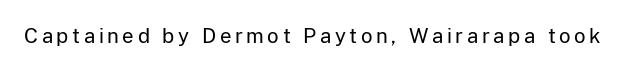
Q: Is the text bold? A: No.
Q: Is the text italic (slanted)? A: No, it is upright.
Q: Is the text underlined? A: No.
